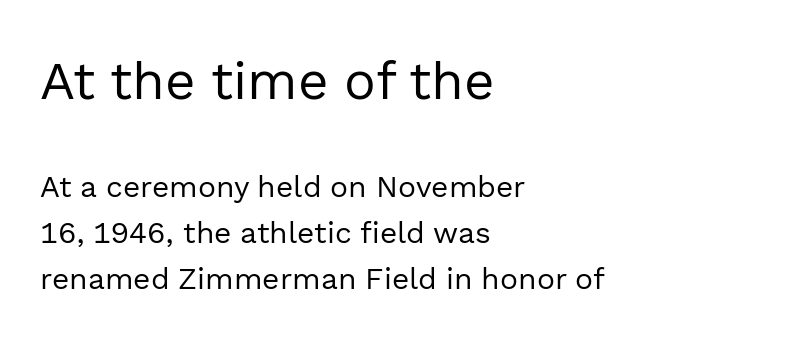
Q: Is the text bold? A: No.
Q: Is the text italic (slanted)? A: No, it is upright.
Q: Is the typeface a serif or a sans-serif typeface? A: Sans-serif.
Q: Is the text underlined? A: No.
Q: How is the paragraph aligned? A: Left-aligned.
Q: Is the spacing between letters normal or unusually wide? A: Normal.
Q: Is the spacing between lines tight, normal or loose? A: Normal.
Q: Which block of text is set in a larger size, the first (top) or the second (bottom)? A: The first (top) one.
Q: Width (condensed, normal, or wide)? A: Normal.
Q: x-height? A: Medium.
Q: Monospaced? A: No.
